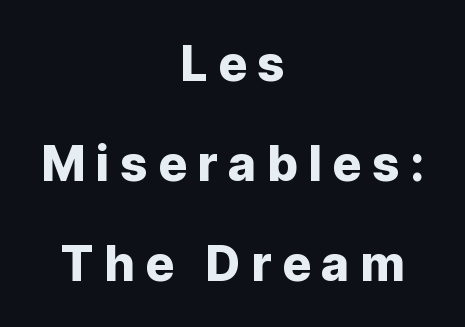
The image shows 48 px sans-serif type, upright; set centered, loose line spacing (2.08x), unusually wide letter spacing (+0.22 em), not underlined; low stroke contrast and a medium x-height.
